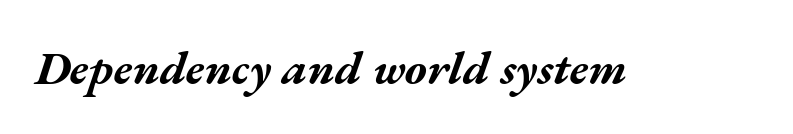
The image shows 47 px bold, wide type, italic (leaning right); set normal letter spacing, not underlined; medium stroke contrast and a medium x-height.
